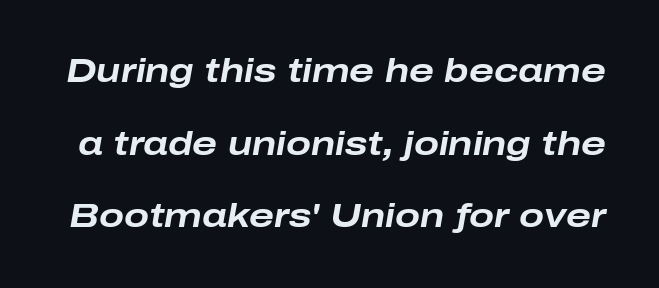
Q: Is the text bold? A: Yes.
Q: Is the text italic (slanted)? A: Yes, it leans right by about 10 degrees.
Q: Is the text underlined? A: No.
Q: Is the spacing between letters normal or unusually wide? A: Normal.
Q: Is the spacing between lines tight, normal or loose? A: Loose.
Q: Width (condensed, normal, or wide)? A: Wide.
Q: Stroke contrast? A: Low.
Q: x-height? A: Medium.
Q: Monospaced? A: No.
